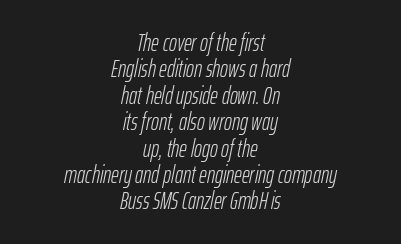
{"italic": "yes", "lean": "right", "slant_degrees": 12, "bold": "no", "underline": "no", "align": "center", "line_spacing": "tight", "line_spacing_ratio": 1.1, "letter_spacing": "normal", "letter_spacing_em": 0.0, "glyph_px": 24}
